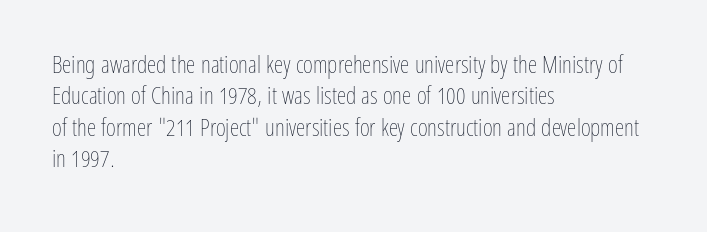
Q: Is the text bold? A: No.
Q: Is the text italic (slanted)? A: No, it is upright.
Q: Is the text underlined? A: No.
Q: How is the paragraph aligned? A: Left-aligned.
Q: Is the spacing between letters normal or unusually wide? A: Normal.
Q: Is the spacing between lines tight, normal or loose? A: Normal.
